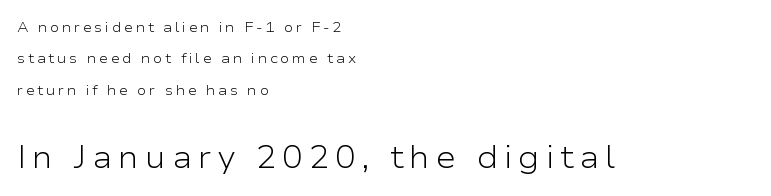
The image shows 31 px light, wide sans-serif type, upright; set left-aligned, loose line spacing (2.24x), not underlined; the second (bottom) block is 2.21x larger; low stroke contrast and a medium x-height.
